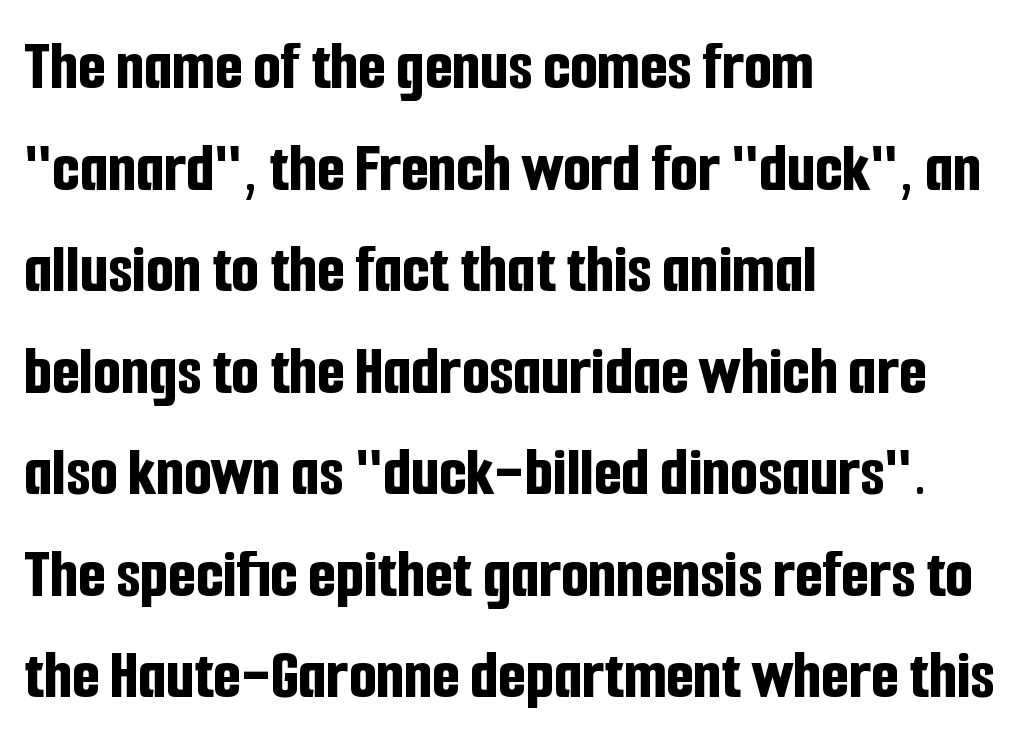
The paragraph has a hard left edge and a soft right edge. Caption: bold face, heavy strokes. In terms of letterspacing, this is plain default setting. The font family rendered here belongs to the sans-serif group. Clear beneath every line of the passage.
